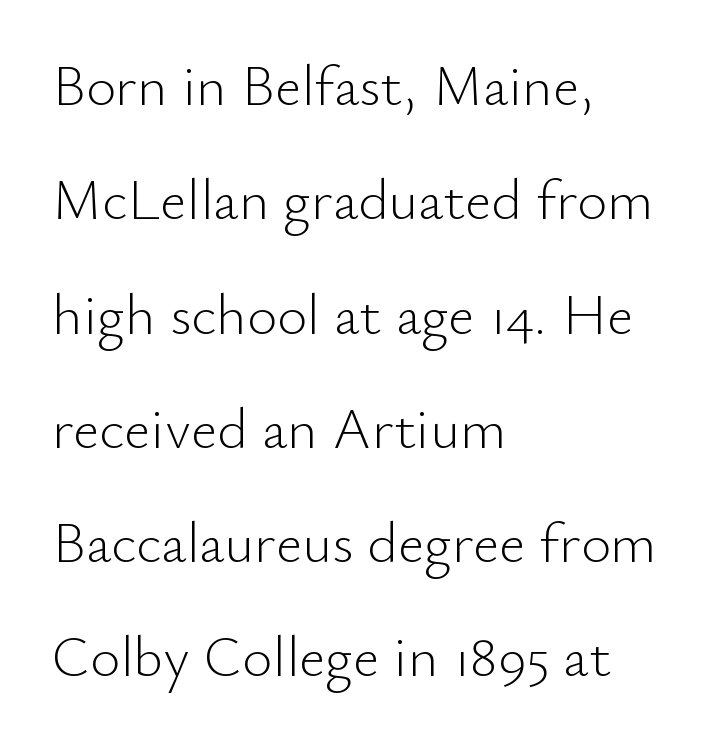
The image shows 58 px light sans-serif type, upright; set left-aligned, loose line spacing (1.97x), normal letter spacing, not underlined; low stroke contrast and a small x-height.
